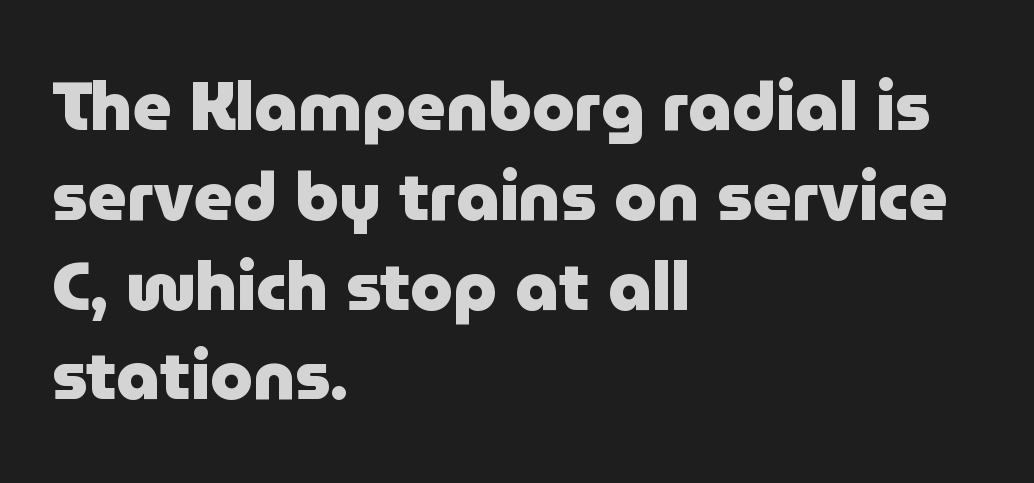
A typesetter would call this proportional, since set widths differ per character. This block has exactly the height ordinary leading produces. Ascenders rise straight up at ninety degrees. The glyphs are unaccompanied by any horizontal stroke below them. The face used here has the dense, thick strokes of a bold. The rendering keeps characters at their native spacing.
